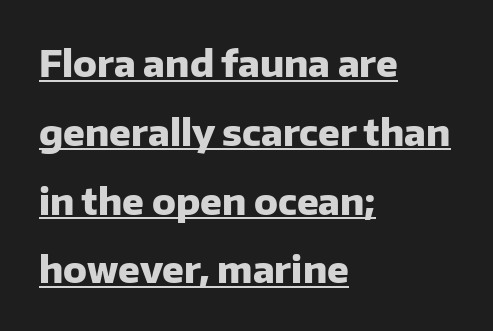
{"serif": "no", "italic": "no", "bold": "yes", "weight": "heavy", "width": "normal", "stroke_contrast": "low", "x_height": "medium", "monospaced": "no", "underline": "yes", "align": "left", "line_spacing": "loose", "line_spacing_ratio": 1.91, "letter_spacing": "normal", "letter_spacing_em": 0.0, "glyph_px": 36}
